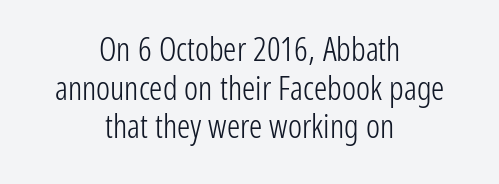
A clean baseline with only descenders dipping below it. Caption: face not bold, strokes unweighted. The face used here is rendered with its standard letterfit. The text was rendered using a sans face with plain stroke endings. The specimen reads as upright at a glance.
